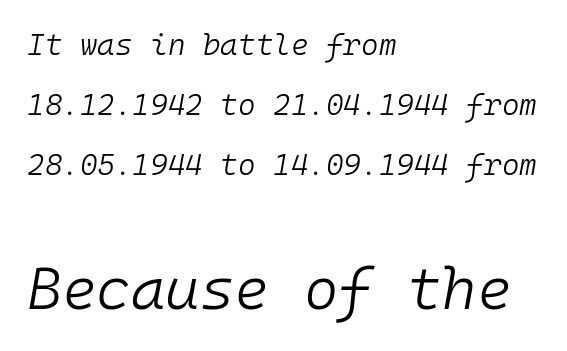
Q: Is the text bold? A: No.
Q: Is the text italic (slanted)? A: Yes, it leans right by about 10 degrees.
Q: Is the text underlined? A: No.
Q: How is the paragraph aligned? A: Left-aligned.
Q: Is the spacing between letters normal or unusually wide? A: Normal.
Q: Is the spacing between lines tight, normal or loose? A: Loose.
Q: Which block of text is set in a larger size, the first (top) or the second (bottom)? A: The second (bottom) one.
Q: Width (condensed, normal, or wide)? A: Normal.
Q: Stroke contrast? A: Low.
Q: x-height? A: Medium.
Q: Monospaced? A: Yes.
